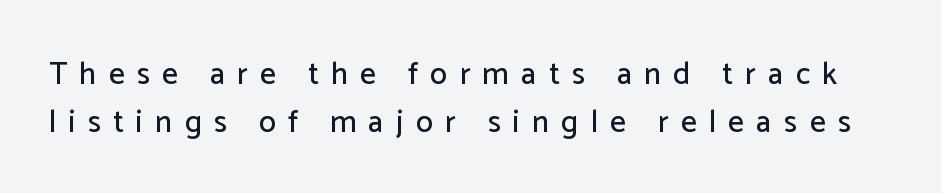
The glyphs are unaccompanied by any horizontal stroke below them. Students, note that the glyphs here are deliberately spaced far apart. Style check: upright. Students, observe: this is what conventionally led text looks like.
